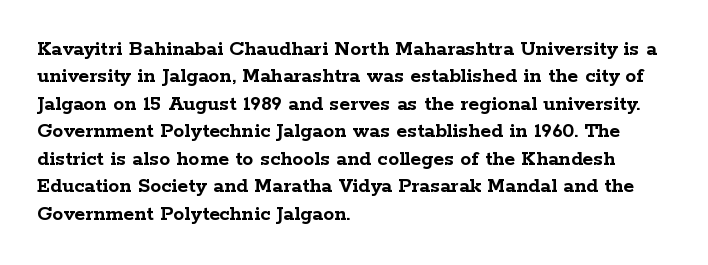
The image shows 22 px bold type, upright; set left-aligned, normal line spacing (1.25x), normal letter spacing, not underlined.
